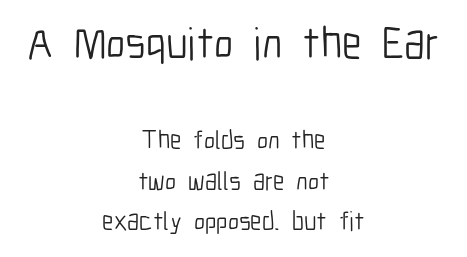
The image shows 45 px light, condensed sans-serif type, upright; set centered, normal line spacing (1.56x), normal letter spacing, not underlined; the first (top) block is 1.73x larger; low stroke contrast and a medium x-height.
